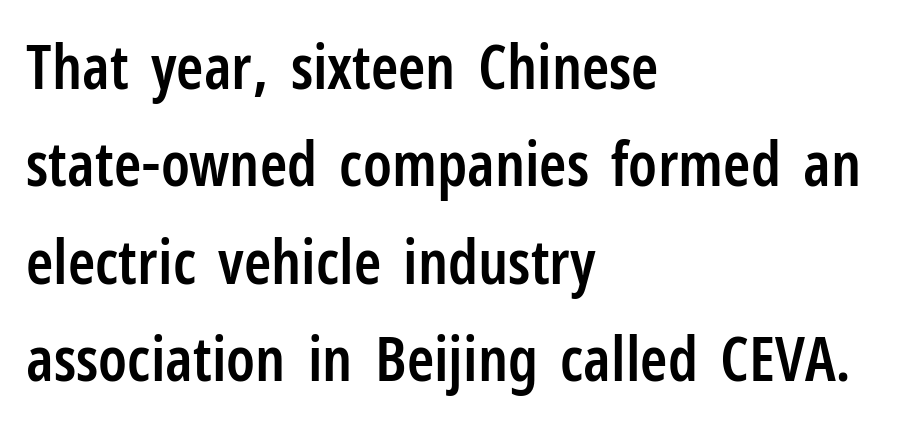
Q: Is the text bold? A: Semi-bold.
Q: Is the text italic (slanted)? A: No, it is upright.
Q: Is the typeface a serif or a sans-serif typeface? A: Sans-serif.
Q: Is the text underlined? A: No.
Q: How is the paragraph aligned? A: Left-aligned.
Q: Is the spacing between letters normal or unusually wide? A: Normal.
Q: Is the spacing between lines tight, normal or loose? A: Normal.
Q: Width (condensed, normal, or wide)? A: Condensed.
Q: Stroke contrast? A: Low.
Q: x-height? A: Medium.
Q: Monospaced? A: No.
